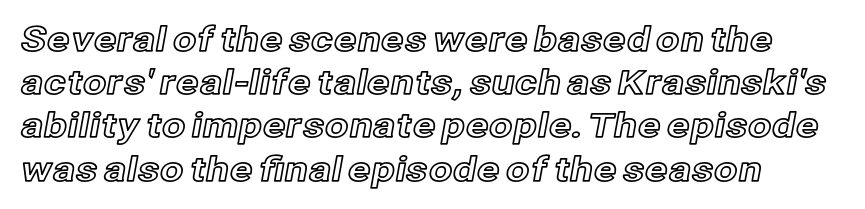
{"width": "normal", "x_height": "medium", "monospaced": "no", "underline": "no", "align": "left", "line_spacing": "normal", "line_spacing_ratio": 1.27, "letter_spacing": "normal", "letter_spacing_em": 0.0, "glyph_px": 34}
